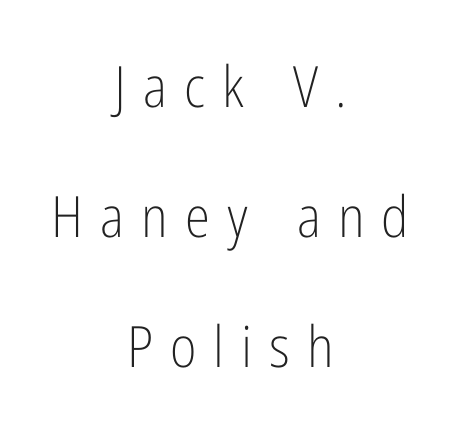
{"serif": "no", "italic": "no", "bold": "no", "weight": "light", "width": "condensed", "stroke_contrast": "low", "x_height": "medium", "monospaced": "no", "underline": "no", "align": "center", "line_spacing": "loose", "line_spacing_ratio": 2.28, "letter_spacing": "wide", "letter_spacing_em": 0.3, "glyph_px": 57}
